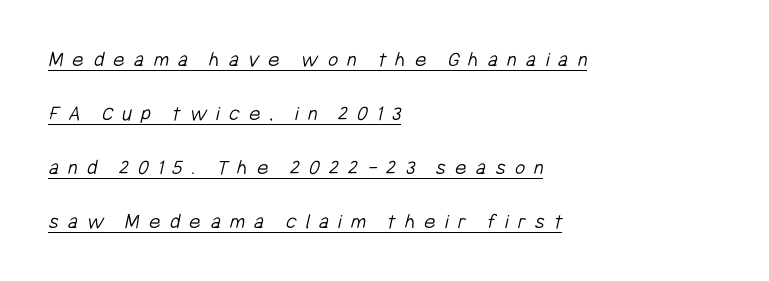
Where is the straight margin? On the left. The letterforms stand isolated, each surrounded by extra space. A typesetter would call this leading open, well beyond the default. The glyphs are accompanied by a horizontal stroke just below them. This is not heavy type; no bold has been used.
